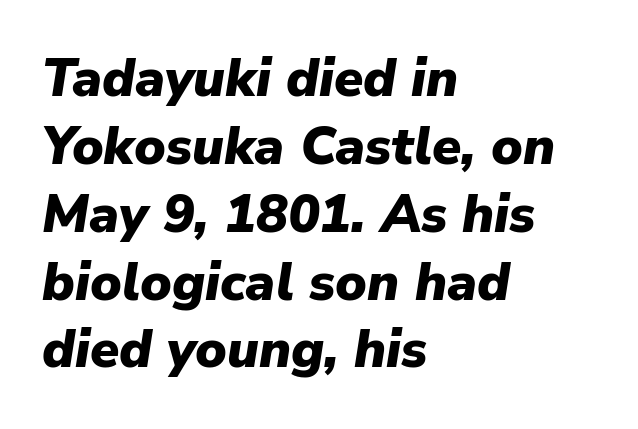
{"italic": "yes", "lean": "right", "slant_degrees": 9, "bold": "yes", "weight": "heavy", "width": "normal", "stroke_contrast": "low", "x_height": "medium", "monospaced": "no", "underline": "no", "align": "left", "line_spacing": "normal", "line_spacing_ratio": 1.28, "letter_spacing": "normal", "letter_spacing_em": 0.0, "glyph_px": 53}
